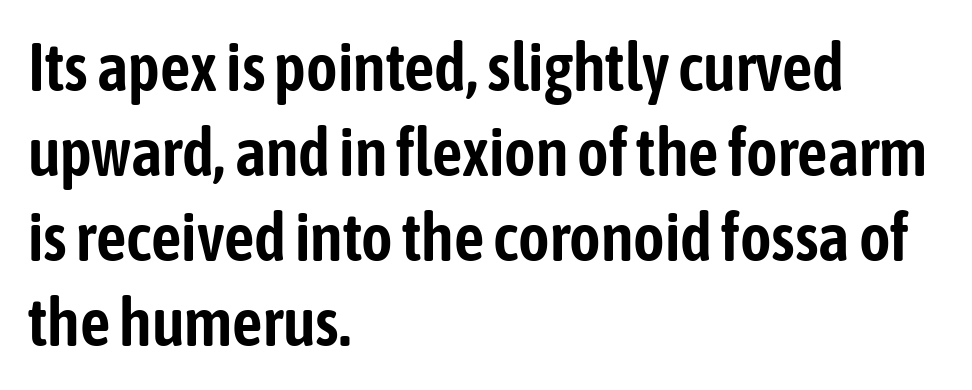
Q: Is the text italic (slanted)? A: No, it is upright.
Q: Is the typeface a serif or a sans-serif typeface? A: Sans-serif.
Q: Is the text underlined? A: No.
Q: How is the paragraph aligned? A: Left-aligned.
Q: Is the spacing between letters normal or unusually wide? A: Normal.
Q: Is the spacing between lines tight, normal or loose? A: Normal.
Q: Width (condensed, normal, or wide)? A: Condensed.
Q: Stroke contrast? A: Low.
Q: x-height? A: Medium.
Q: Monospaced? A: No.
